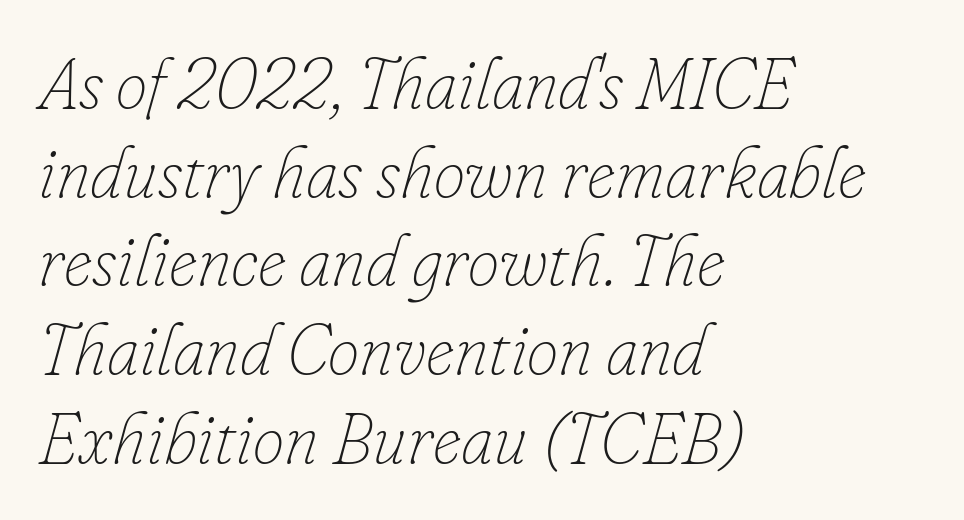
Would a proofreader flag this as italicized? Yes. The gap between lines stays unmarked. Unbolded letterforms with no extra heft. Left-aligned paragraph, ragged on the right. Look at the tracking — it's just the regular setting, nothing added. The rows are spaced the way most documents space them.
